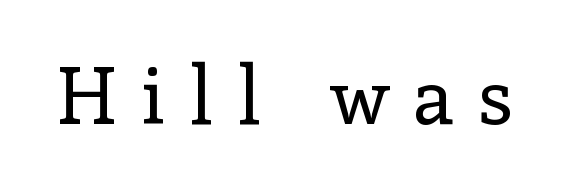
This is the regular roman posture of the typeface. Quick note: underline off. The horizontal fit of the characters is loose and conspicuously gappy. The strokes are not fattened; the text isn't bold. The text was rendered using a seriffed face with decorative stroke endings.
